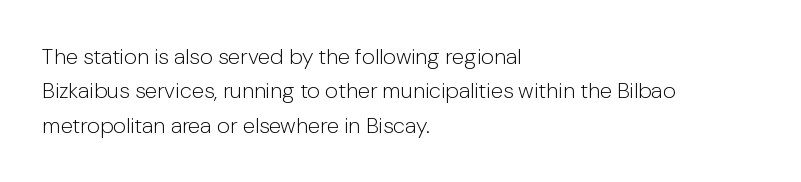
The image shows 22 px text type, upright; set left-aligned, normal line spacing (1.56x), normal letter spacing, not underlined.
